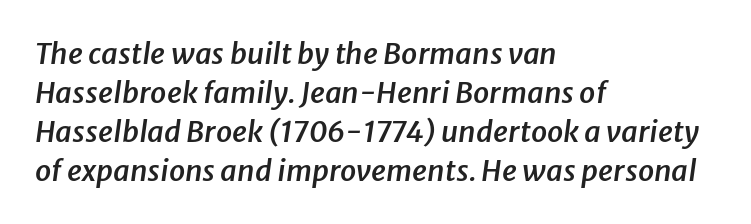
{"italic": "yes", "lean": "right", "slant_degrees": 8, "bold": "semi", "weight": "semibold", "width": "normal", "stroke_contrast": "low", "x_height": "medium", "monospaced": "no", "underline": "no", "align": "left", "line_spacing": "normal", "line_spacing_ratio": 1.34, "letter_spacing": "normal", "letter_spacing_em": 0.0, "glyph_px": 29}
